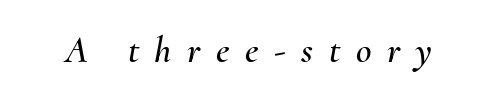
{"italic": "yes", "lean": "right", "slant_degrees": 10, "width": "normal", "stroke_contrast": "medium", "x_height": "small", "monospaced": "no", "underline": "no", "letter_spacing": "wide", "letter_spacing_em": 0.41, "glyph_px": 38}
